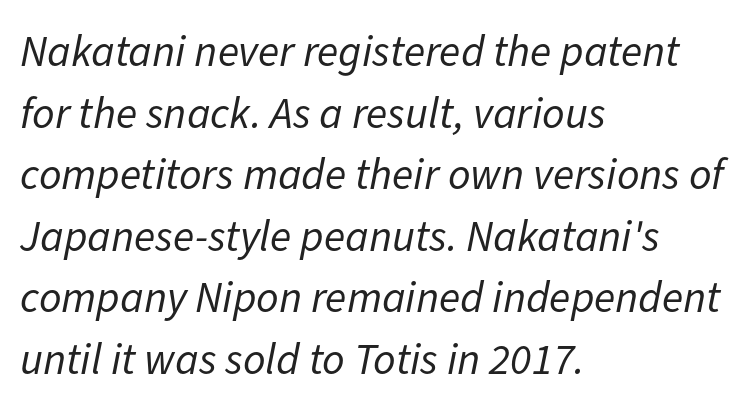
{"italic": "yes", "lean": "right", "slant_degrees": 11, "bold": "no", "weight": "regular", "width": "normal", "stroke_contrast": "low", "x_height": "medium", "monospaced": "no", "underline": "no", "align": "left", "line_spacing": "normal", "line_spacing_ratio": 1.4, "letter_spacing": "normal", "letter_spacing_em": 0.0, "glyph_px": 44}
